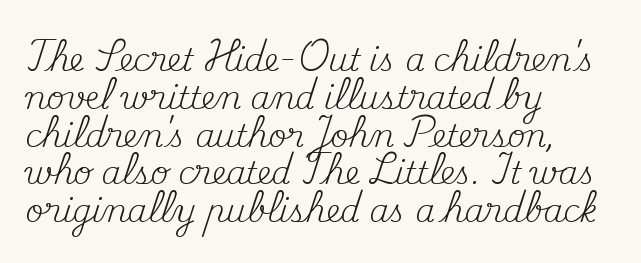
{"serif": "yes", "bold": "no", "weight": "regular", "width": "normal", "stroke_contrast": "medium", "x_height": "small", "monospaced": "no", "underline": "no", "align": "left", "line_spacing_ratio": 1.22, "letter_spacing": "normal", "letter_spacing_em": 0.0, "glyph_px": 31}
